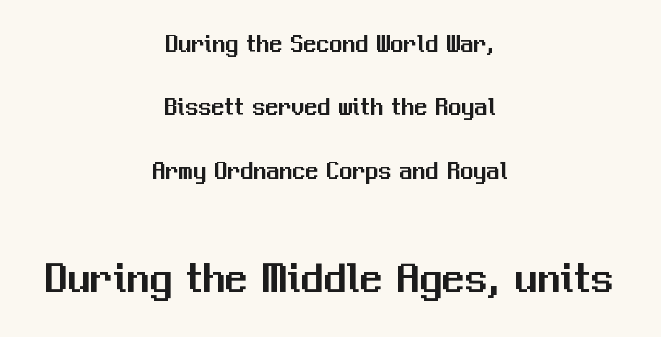
Alignment: centered. Check under the words: just untouched page. Interline gaps are noticeably wide in this sample. Does the bottom block carry the larger type? Yes, it does.
